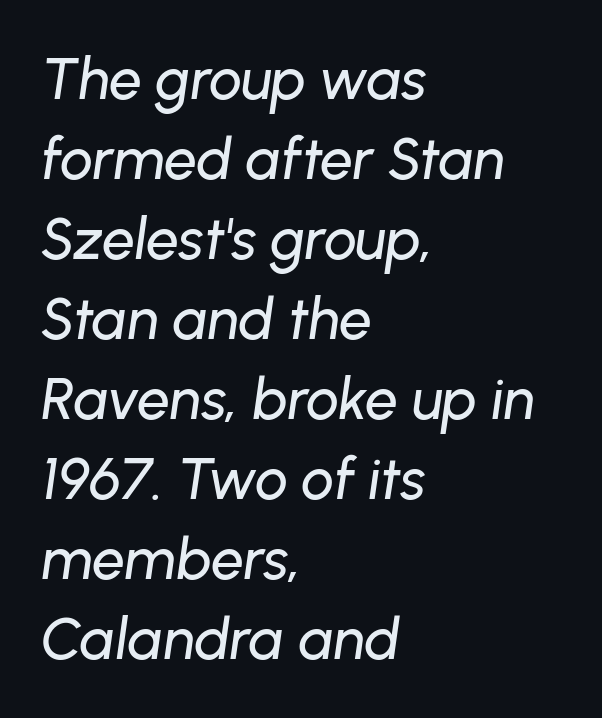
Q: Is the text italic (slanted)? A: Yes, it leans right by about 8 degrees.
Q: Is the text underlined? A: No.
Q: How is the paragraph aligned? A: Left-aligned.
Q: Is the spacing between letters normal or unusually wide? A: Normal.
Q: Is the spacing between lines tight, normal or loose? A: Normal.
Q: Width (condensed, normal, or wide)? A: Normal.
Q: Stroke contrast? A: Low.
Q: x-height? A: Medium.
Q: Monospaced? A: No.
